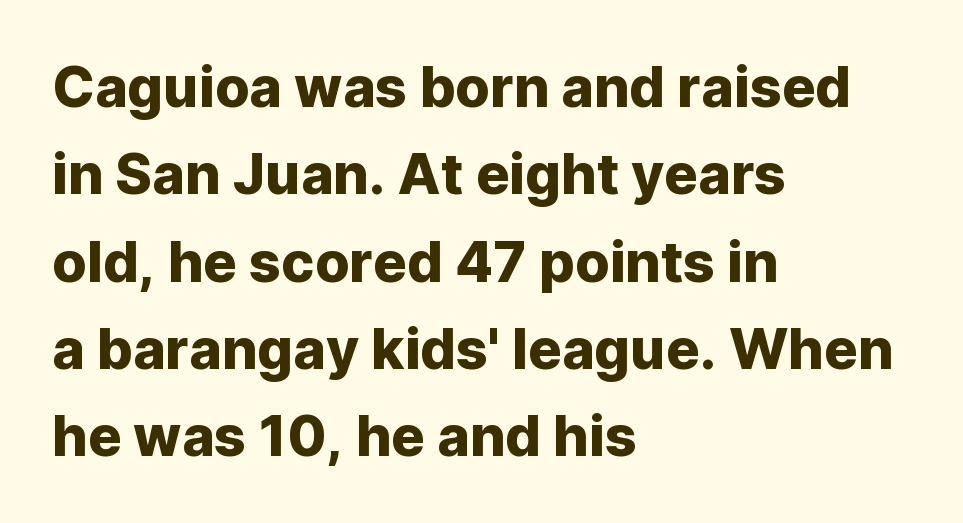
The image shows 56 px sans-serif type, upright; set left-aligned, normal line spacing (1.56x), normal letter spacing, not underlined; low stroke contrast and a medium x-height.
